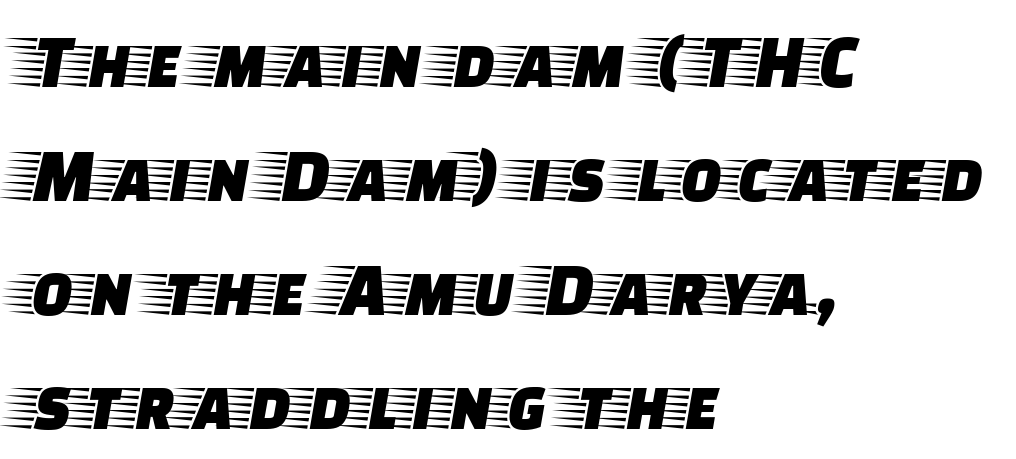
Varying glyph widths throughout — classic text-font behaviour. This rendering features lettering with no underline. Reading down the block, your eye returns to a fixed left position each line. The letterforms sit shoulder to shoulder at normal distance.
